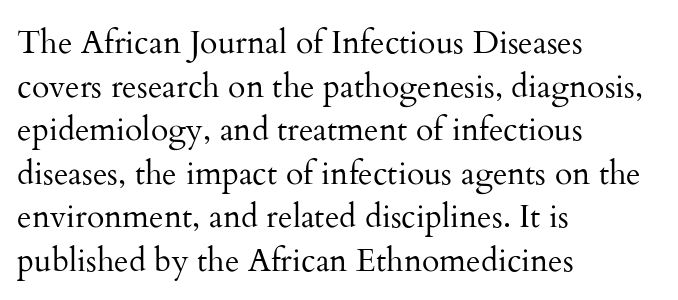
The image shows 32 px regular-weight serif type, upright; set left-aligned, normal line spacing (1.36x), normal letter spacing, not underlined; medium stroke contrast and a small x-height.
